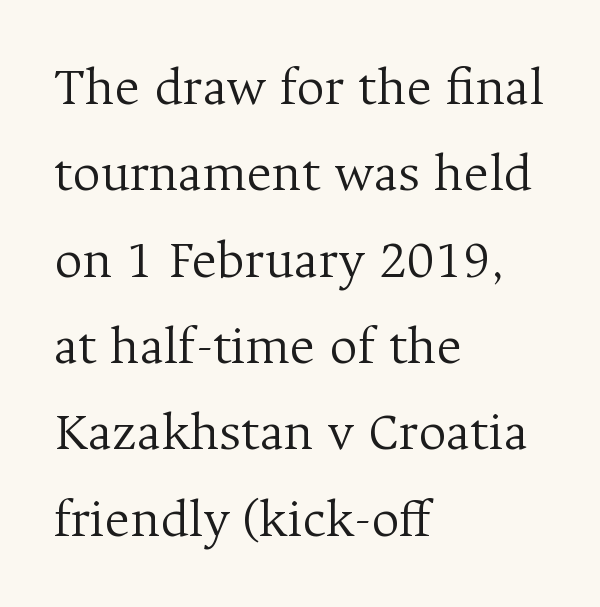
Q: Is the text bold? A: No.
Q: Is the text italic (slanted)? A: No, it is upright.
Q: Is the typeface a serif or a sans-serif typeface? A: Serif.
Q: Is the text underlined? A: No.
Q: How is the paragraph aligned? A: Left-aligned.
Q: Is the spacing between letters normal or unusually wide? A: Normal.
Q: Is the spacing between lines tight, normal or loose? A: Normal.
Q: Width (condensed, normal, or wide)? A: Normal.
Q: Stroke contrast? A: Medium.
Q: x-height? A: Medium.
Q: Monospaced? A: No.
